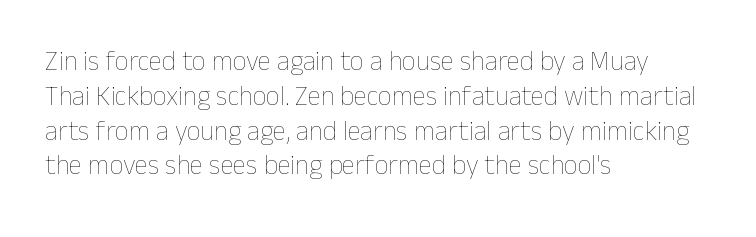
Q: Is the text bold? A: No.
Q: Is the text italic (slanted)? A: No, it is upright.
Q: Is the text underlined? A: No.
Q: How is the paragraph aligned? A: Left-aligned.
Q: Is the spacing between letters normal or unusually wide? A: Normal.
Q: Is the spacing between lines tight, normal or loose? A: Normal.
